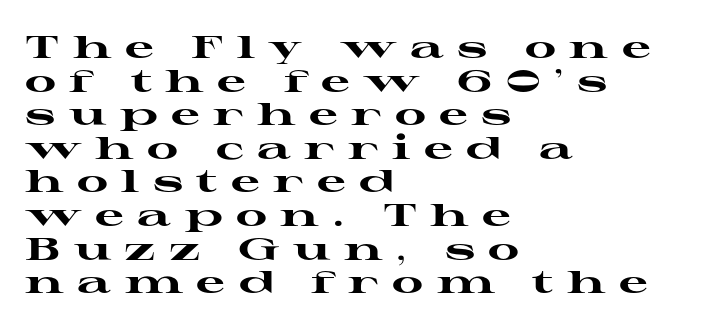
Q: Is the text bold? A: Yes.
Q: Is the text italic (slanted)? A: No, it is upright.
Q: Is the typeface a serif or a sans-serif typeface? A: Serif.
Q: Is the text underlined? A: No.
Q: How is the paragraph aligned? A: Left-aligned.
Q: Is the spacing between letters normal or unusually wide? A: Unusually wide.
Q: Is the spacing between lines tight, normal or loose? A: Tight.
Q: Width (condensed, normal, or wide)? A: Wide.
Q: Stroke contrast? A: High.
Q: x-height? A: Medium.
Q: Monospaced? A: No.
